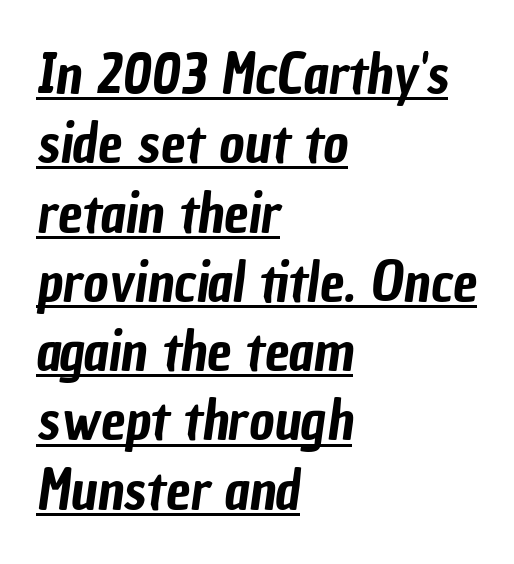
Q: Is the typeface a serif or a sans-serif typeface? A: Sans-serif.
Q: Is the text underlined? A: Yes.
Q: How is the paragraph aligned? A: Left-aligned.
Q: Is the spacing between letters normal or unusually wide? A: Normal.
Q: Is the spacing between lines tight, normal or loose? A: Normal.
Q: Width (condensed, normal, or wide)? A: Condensed.
Q: Stroke contrast? A: Low.
Q: x-height? A: Medium.
Q: Monospaced? A: No.
